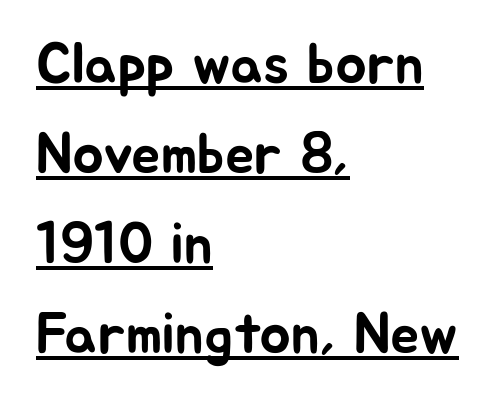
Casual observation: everything's shoved over to the left. The face used here is proportionally spaced, like ordinary book or web type. Nobody touched the tracking dial on this one. Compared with typical paragraphs, the rows here are spaced about the same. Observe the absence of serifs on each vertical stroke in this sample. When letters stand straight like this, we call the style roman or upright.
